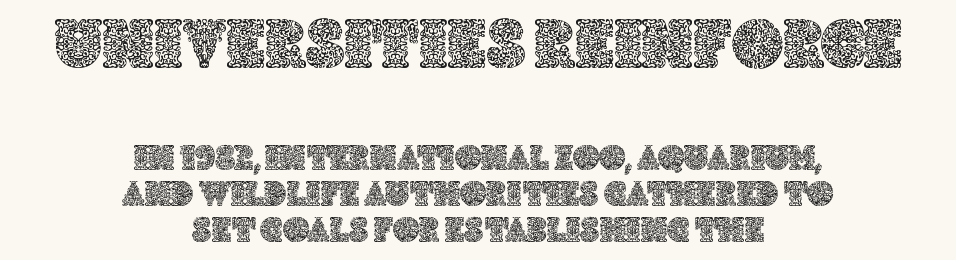
{"italic": "no", "width": "normal", "x_height": "large", "monospaced": "no", "underline": "no", "align": "center", "line_spacing": "tight", "line_spacing_ratio": 1.0, "letter_spacing": "normal", "letter_spacing_em": 0.0, "larger_block": "first", "size_ratio": 1.97, "glyph_px": 71}
